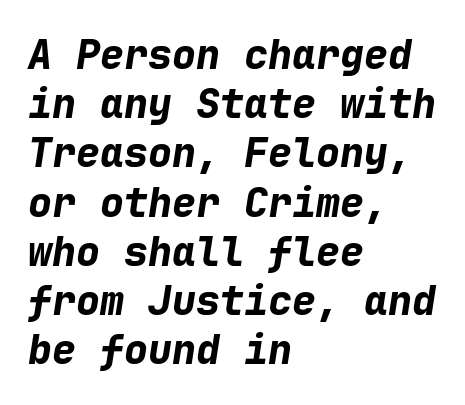
Q: Is the text bold? A: Yes.
Q: Is the text italic (slanted)? A: Yes, it leans right by about 9 degrees.
Q: Is the text underlined? A: No.
Q: How is the paragraph aligned? A: Left-aligned.
Q: Is the spacing between letters normal or unusually wide? A: Normal.
Q: Width (condensed, normal, or wide)? A: Normal.
Q: Stroke contrast? A: Low.
Q: x-height? A: Medium.
Q: Monospaced? A: Yes.
